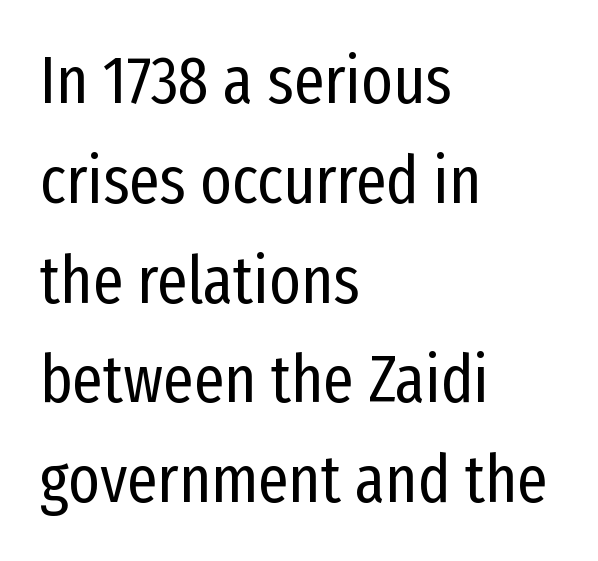
The image shows 67 px regular-weight, condensed sans-serif type, upright; set left-aligned, normal line spacing (1.49x), normal letter spacing, not underlined; low stroke contrast and a medium x-height.
